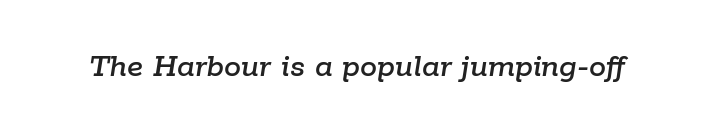
The image shows 34 px text type, italic (leaning right); set normal letter spacing, not underlined; low stroke contrast and a medium x-height.
